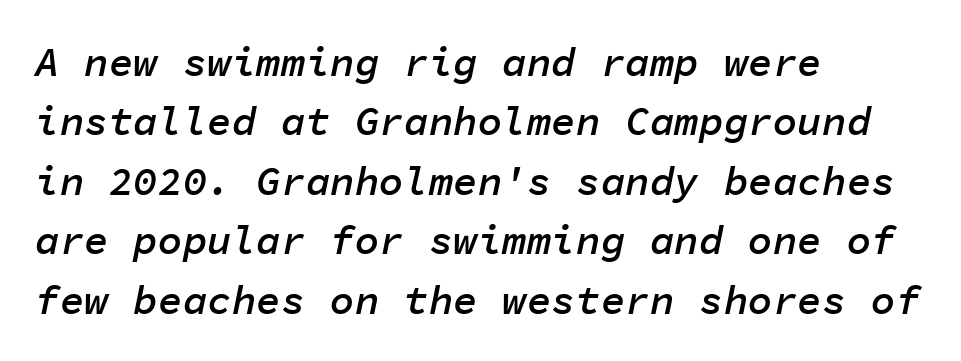
{"italic": "yes", "lean": "right", "slant_degrees": 11, "bold": "semi", "weight": "semibold", "width": "normal", "stroke_contrast": "low", "x_height": "medium", "monospaced": "yes", "underline": "no", "align": "left", "line_spacing": "normal", "line_spacing_ratio": 1.45, "letter_spacing": "normal", "letter_spacing_em": 0.0, "glyph_px": 41}
